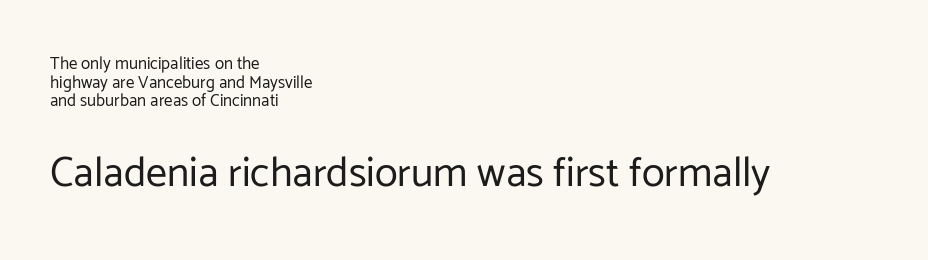
Typesetter's note — lower block bumped up in size, upper block left smaller. Honestly, the rows look squashed on top of each other. Vertical stems look standard width or narrower in stroke. Caption: standard tracking, unaltered.
